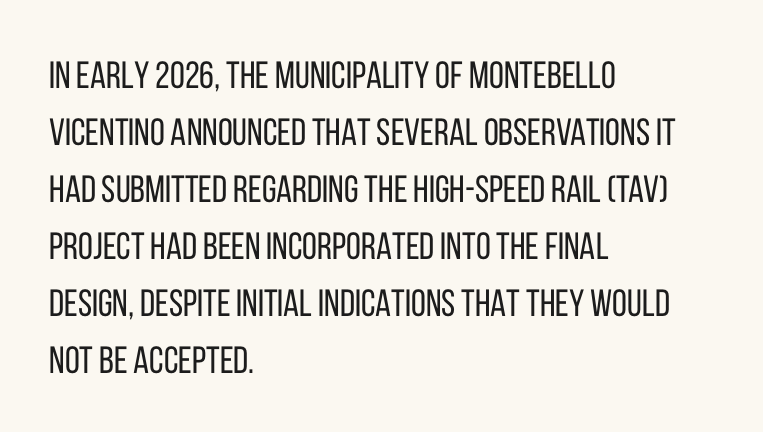
Q: Is the text bold? A: No.
Q: Is the text italic (slanted)? A: No, it is upright.
Q: Is the typeface a serif or a sans-serif typeface? A: Sans-serif.
Q: Is the text underlined? A: No.
Q: How is the paragraph aligned? A: Left-aligned.
Q: Is the spacing between letters normal or unusually wide? A: Normal.
Q: Is the spacing between lines tight, normal or loose? A: Normal.
Q: Width (condensed, normal, or wide)? A: Condensed.
Q: Stroke contrast? A: Low.
Q: x-height? A: Large.
Q: Monospaced? A: No.
